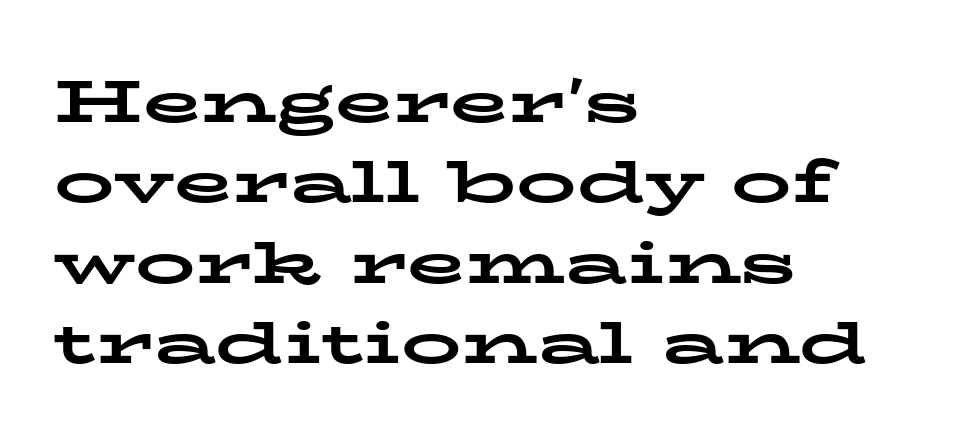
{"serif": "yes", "italic": "no", "bold": "yes", "weight": "bold", "width": "wide", "stroke_contrast": "low", "x_height": "medium", "monospaced": "no", "underline": "no", "align": "left", "line_spacing": "normal", "line_spacing_ratio": 1.34, "letter_spacing": "normal", "letter_spacing_em": 0.0, "glyph_px": 60}
